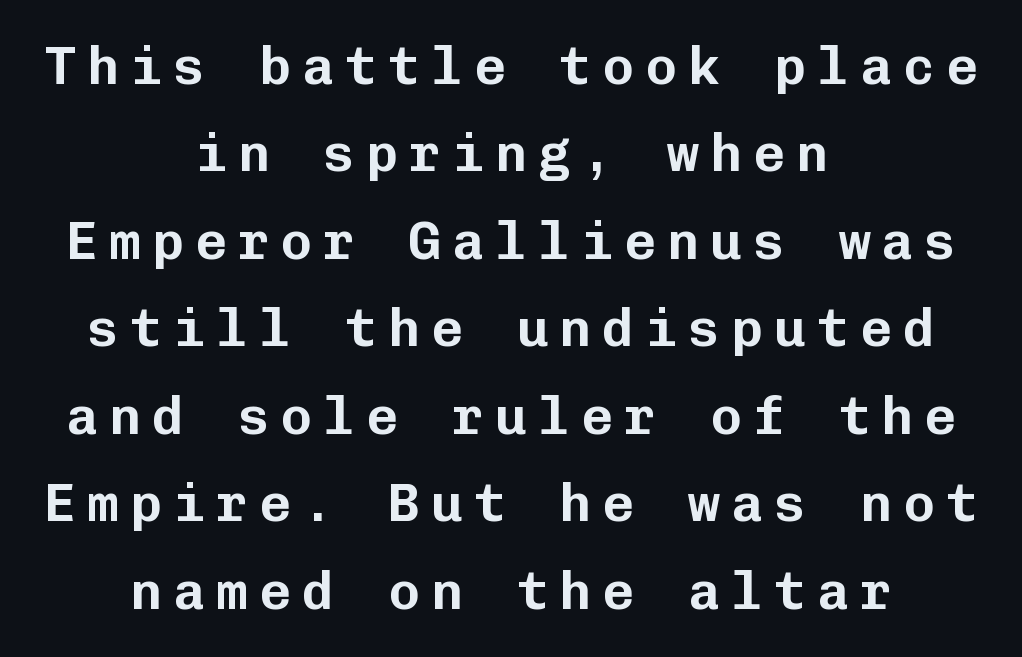
The image shows 53 px sans-serif type, upright, monospaced; set centered, normal line spacing (1.65x), unusually wide letter spacing (+0.21 em), not underlined; low stroke contrast and a medium x-height.
